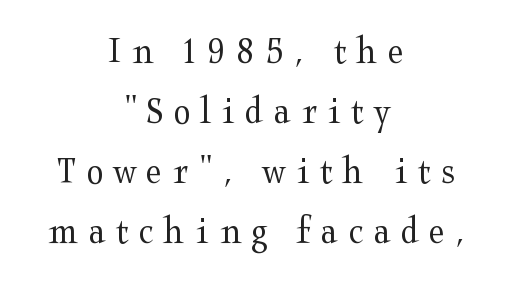
The image shows 39 px regular-weight, wide serif type, upright; set centered, normal line spacing (1.54x), unusually wide letter spacing (+0.27 em), not underlined; medium stroke contrast and a medium x-height.
